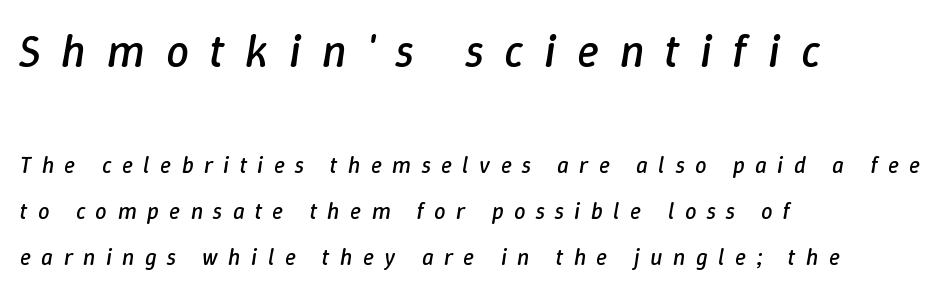
Q: Is the text bold? A: No.
Q: Is the text italic (slanted)? A: Yes, it leans right by about 9 degrees.
Q: Is the text underlined? A: No.
Q: How is the paragraph aligned? A: Left-aligned.
Q: Is the spacing between letters normal or unusually wide? A: Unusually wide.
Q: Is the spacing between lines tight, normal or loose? A: Loose.
Q: Which block of text is set in a larger size, the first (top) or the second (bottom)? A: The first (top) one.
Q: Width (condensed, normal, or wide)? A: Normal.
Q: Stroke contrast? A: Low.
Q: x-height? A: Medium.
Q: Monospaced? A: No.
